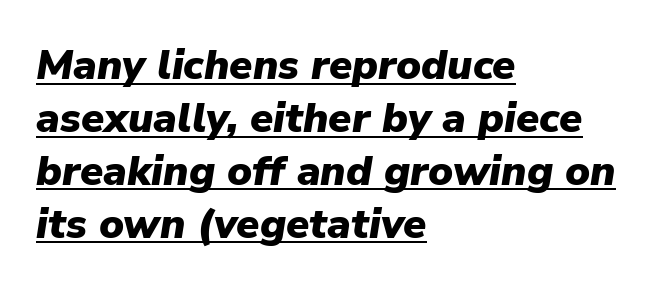
The image shows 42 px heavy type, italic (leaning right); set left-aligned, normal line spacing (1.26x), normal letter spacing, underlined; low stroke contrast and a medium x-height.
